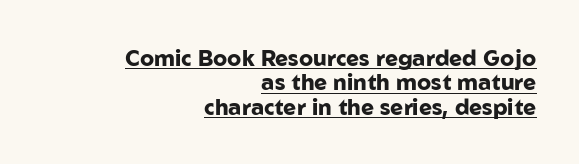
The image shows 22 px bold type, upright; set right-aligned, tight line spacing (1.11x), normal letter spacing, underlined.
